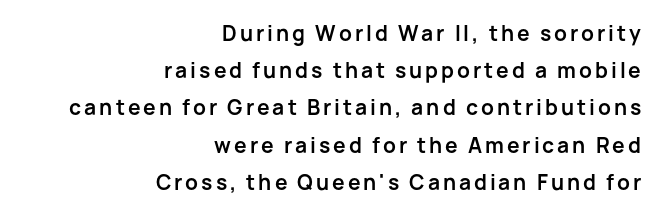
The image shows 21 px bold type, upright; set right-aligned, line spacing 1.77x, not underlined.
